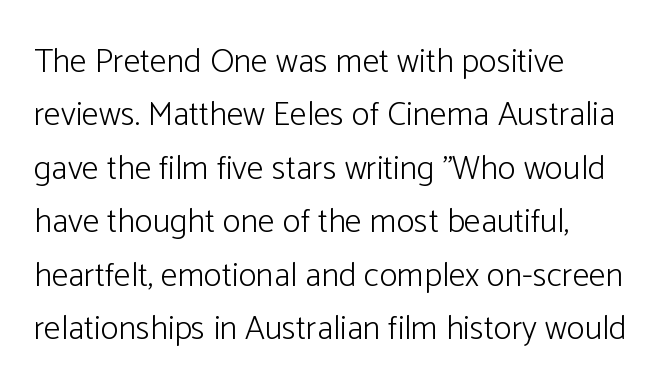
{"serif": "no", "italic": "no", "bold": "no", "weight": "light", "width": "normal", "stroke_contrast": "low", "x_height": "medium", "monospaced": "no", "underline": "no", "align": "left", "line_spacing": "normal", "line_spacing_ratio": 1.57, "letter_spacing": "normal", "letter_spacing_em": 0.0, "glyph_px": 34}
